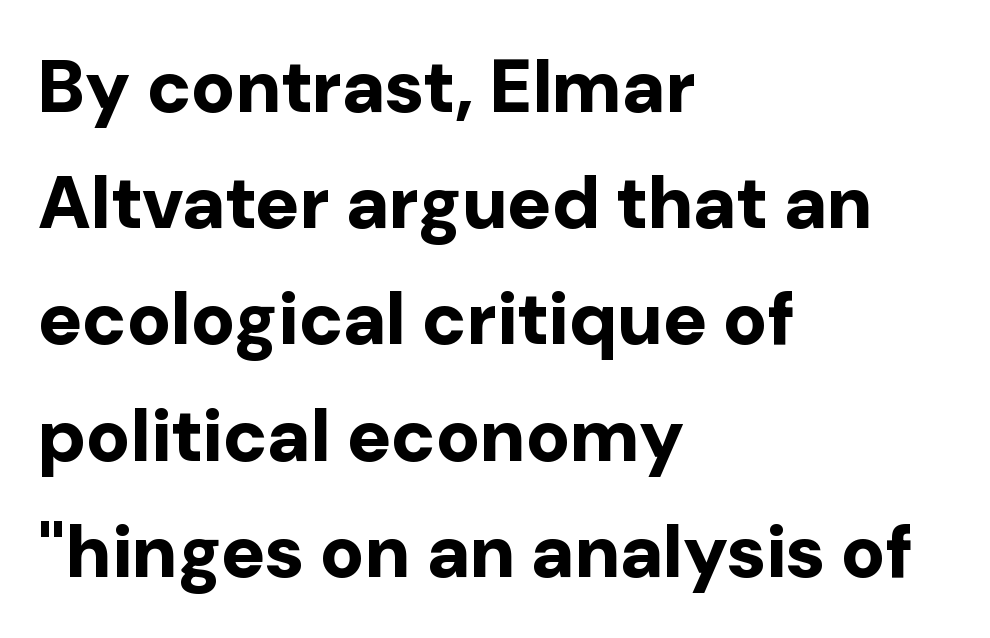
The face used here is proportionally spaced, like ordinary book or web type. The strokes are fattened all the way to bold. Typeset ragged right — the left edge is the straight one. Successive baselines arrive at the customary interval.
